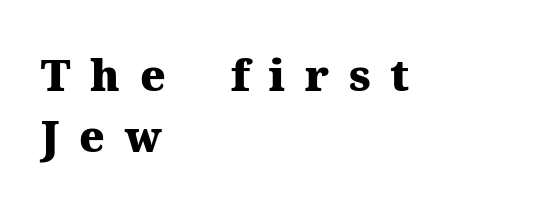
This rendering features lettering with no underline. Every letter is thick-stroked: bold, no question. This is serif lettering, the kind often seen in printed books. In terms of posture, this sample is upright.
